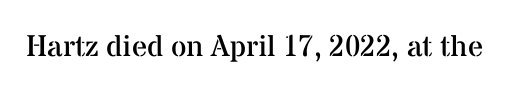
The image shows 30 px regular-weight serif type, upright; set normal letter spacing, not underlined; medium stroke contrast and a medium x-height.
